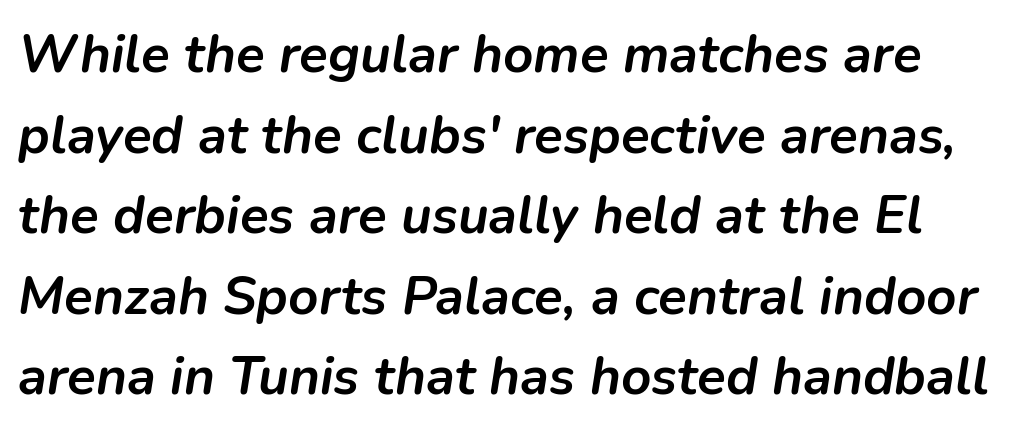
The image shows 53 px semibold type, italic (leaning right); set normal line spacing (1.52x), normal letter spacing, not underlined; low stroke contrast and a medium x-height.
